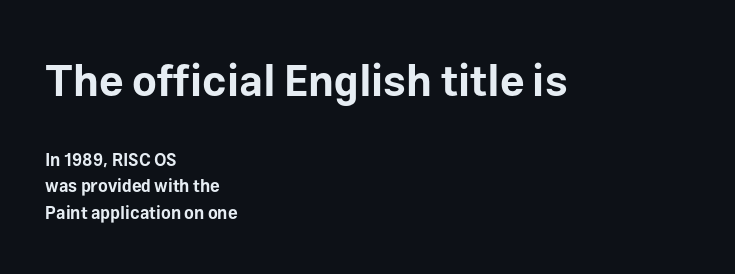
The image shows 43 px bold sans-serif type, upright; set left-aligned, normal line spacing (1.55x), normal letter spacing, not underlined; the first (top) block is 2.53x larger; low stroke contrast and a medium x-height.
